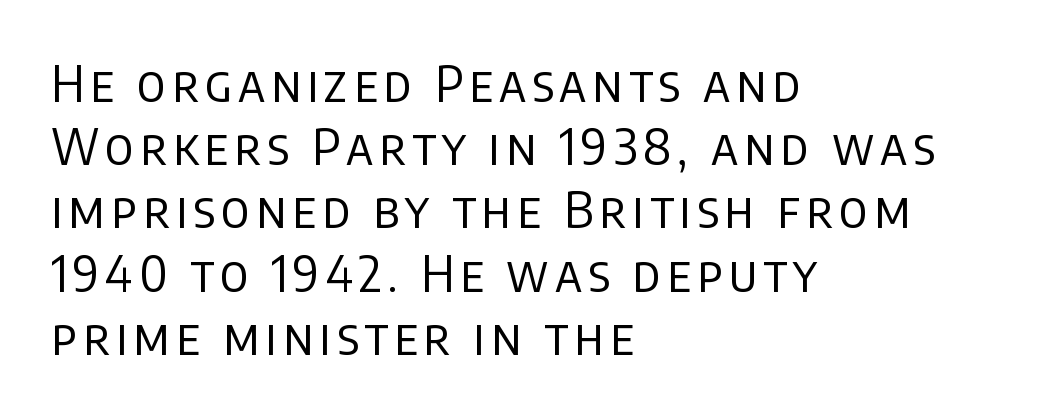
The image shows 49 px regular-weight sans-serif type, upright; set left-aligned, normal line spacing (1.29x), not underlined; low stroke contrast and a large x-height.
